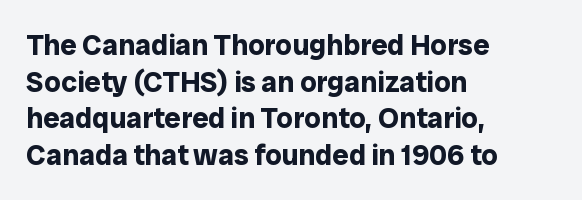
Q: Is the text bold? A: Yes.
Q: Is the text italic (slanted)? A: No, it is upright.
Q: Is the typeface a serif or a sans-serif typeface? A: Sans-serif.
Q: Is the text underlined? A: No.
Q: How is the paragraph aligned? A: Left-aligned.
Q: Is the spacing between letters normal or unusually wide? A: Normal.
Q: Is the spacing between lines tight, normal or loose? A: Normal.
Q: Width (condensed, normal, or wide)? A: Normal.
Q: Stroke contrast? A: Low.
Q: x-height? A: Medium.
Q: Monospaced? A: No.
